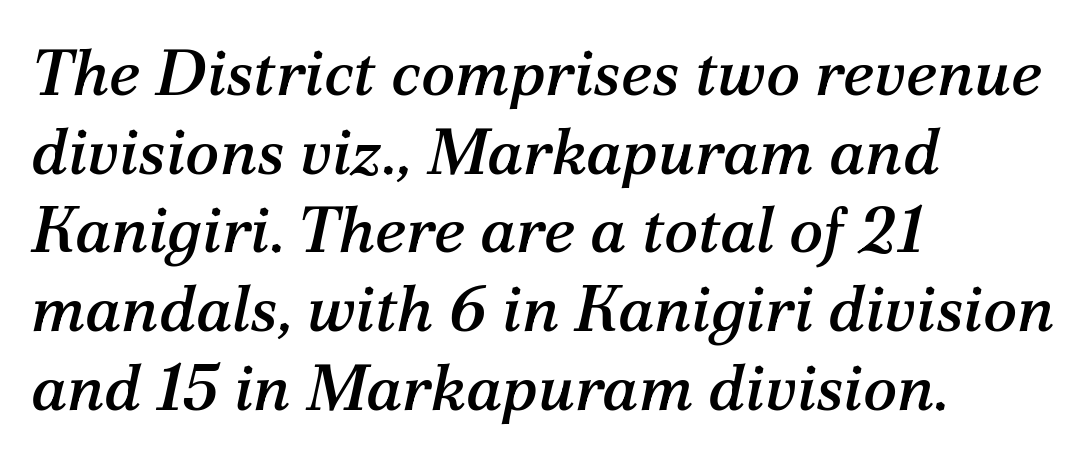
{"serif": "yes", "italic": "yes", "lean": "right", "slant_degrees": 12, "width": "normal", "stroke_contrast": "medium", "x_height": "medium", "monospaced": "no", "underline": "no", "align": "left", "line_spacing_ratio": 1.23, "letter_spacing": "normal", "letter_spacing_em": 0.0, "glyph_px": 64}
